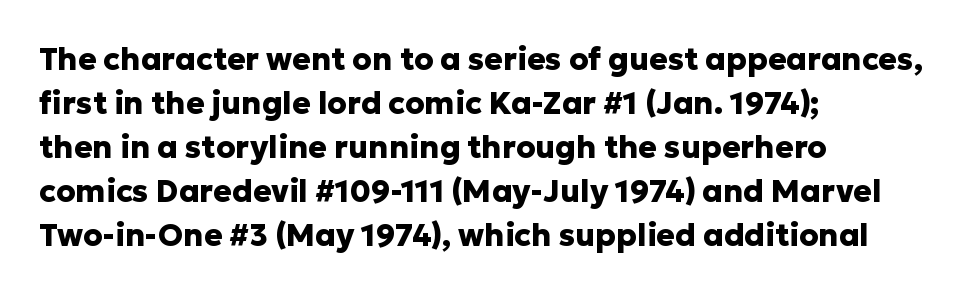
Q: Is the text bold? A: Yes.
Q: Is the text italic (slanted)? A: No, it is upright.
Q: Is the typeface a serif or a sans-serif typeface? A: Sans-serif.
Q: Is the text underlined? A: No.
Q: How is the paragraph aligned? A: Left-aligned.
Q: Is the spacing between letters normal or unusually wide? A: Normal.
Q: Is the spacing between lines tight, normal or loose? A: Normal.
Q: Width (condensed, normal, or wide)? A: Normal.
Q: Stroke contrast? A: Low.
Q: x-height? A: Medium.
Q: Monospaced? A: No.
